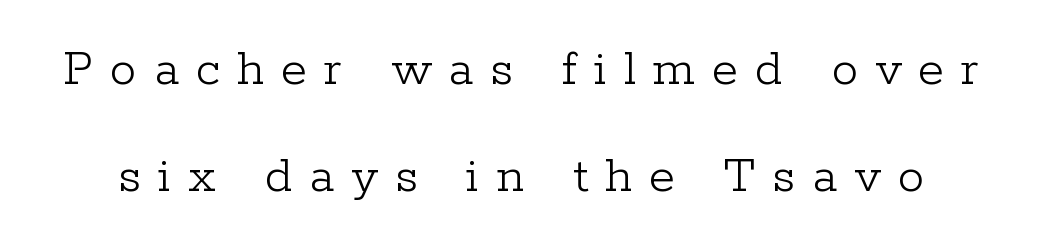
Each letter keeps its own natural width here, so spacing adapts to shape. Ordinary non-slanted type is in use. A typesetter would call this leading open, well beyond the default. Underline: absent.
